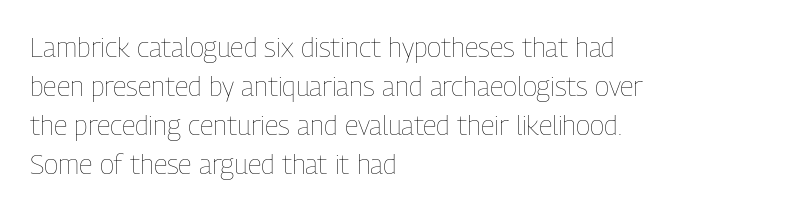
Q: Is the text bold? A: No.
Q: Is the text italic (slanted)? A: No, it is upright.
Q: Is the text underlined? A: No.
Q: How is the paragraph aligned? A: Left-aligned.
Q: Is the spacing between letters normal or unusually wide? A: Normal.
Q: Is the spacing between lines tight, normal or loose? A: Normal.
